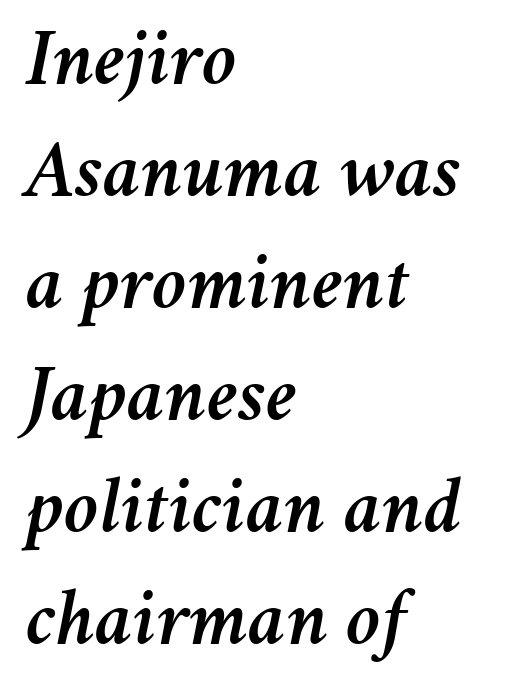
{"italic": "yes", "lean": "right", "slant_degrees": 11, "width": "normal", "stroke_contrast": "medium", "x_height": "medium", "monospaced": "no", "underline": "no", "align": "left", "line_spacing": "normal", "line_spacing_ratio": 1.4, "letter_spacing": "normal", "letter_spacing_em": 0.0, "glyph_px": 80}
